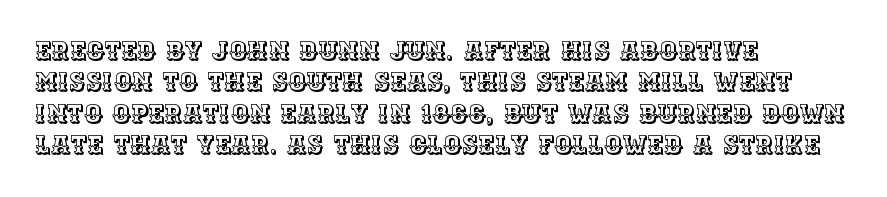
Q: Is the text italic (slanted)? A: No, it is upright.
Q: Is the text underlined? A: No.
Q: How is the paragraph aligned? A: Left-aligned.
Q: Is the spacing between letters normal or unusually wide? A: Normal.
Q: Is the spacing between lines tight, normal or loose? A: Normal.
